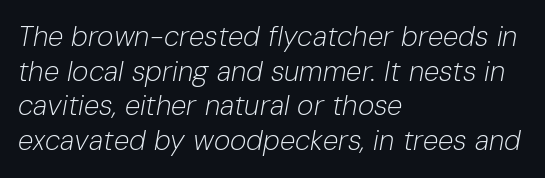
Q: Is the text bold? A: No.
Q: Is the text italic (slanted)? A: Yes, it leans right by about 10 degrees.
Q: Is the text underlined? A: No.
Q: How is the paragraph aligned? A: Left-aligned.
Q: Is the spacing between letters normal or unusually wide? A: Normal.
Q: Width (condensed, normal, or wide)? A: Normal.
Q: Stroke contrast? A: Low.
Q: x-height? A: Medium.
Q: Monospaced? A: No.
